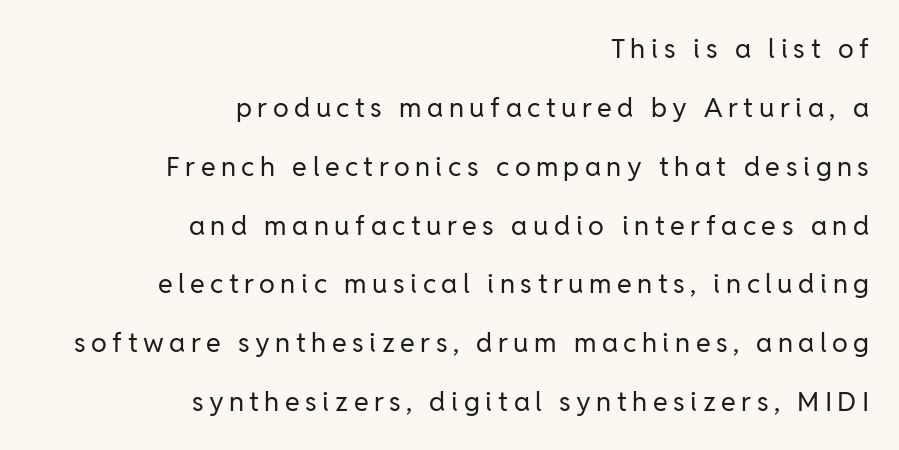
Horizontal alignment here is rightward, an uncommon choice for prose. Characters remain perfectly vertical along every line. Line spacing here is loose. This is not heavy type; no bold has been used. Rule under the text: the space is simply empty.
